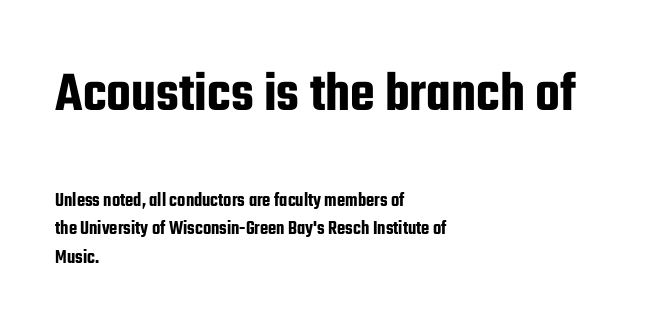
Of the two passages, the one on top uses the larger point size. The face used here is proportionally spaced, like ordinary book or web type. The gaps between neighbouring characters are ordinary and unremarkable. Quick note: underline off. The type family on display is of the sans-serif kind.
